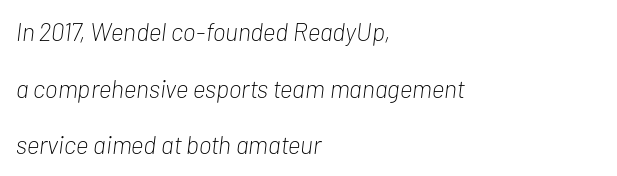
It's the slanting kind of type. Counters stay open thanks to moderate or lighter strokes. Spacing between characters is what you'd get straight out of the box. The space beneath each line is pristine and unruled. Compared with a centered layout, this one pins lines to the left instead. One glance says open: line gaps are wider than usual.
